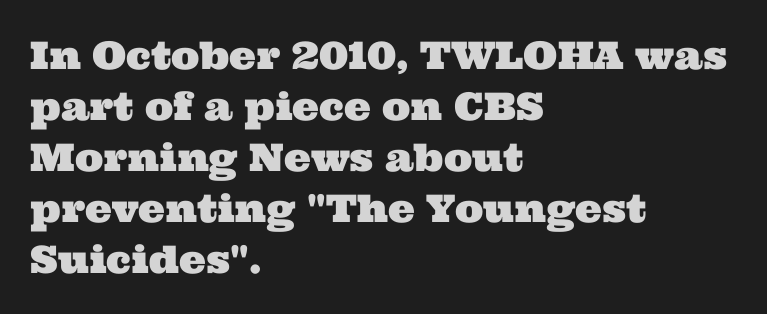
Unlike a clean sans, this face finishes its strokes with serifs. The rendering uses a moderate line-height, typical for paragraphs. Horizontally, the lines are justified to the leading edge only. Beneath every word, the page is bare. Think of a printed novel: that variable character pitch is what you see here. What stands out about the letter spacing? Nothing — it is the standard amount.
